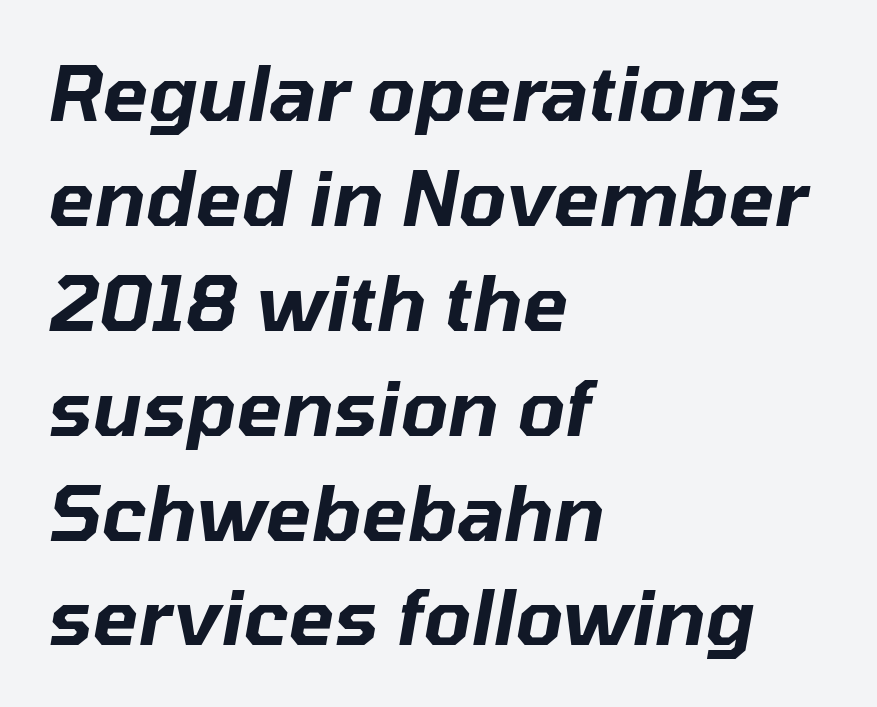
Students, observe: this is what conventionally led text looks like. Tracking here is standard; glyphs follow each other at the usual distance. Spacing verdict: proportional, widths tailored to each character. Honestly, there is no underline to notice here at all.
